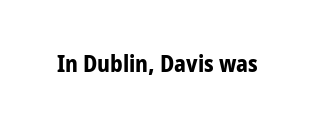
{"italic": "no", "bold": "yes", "underline": "no", "letter_spacing": "normal", "letter_spacing_em": 0.0, "glyph_px": 23}
